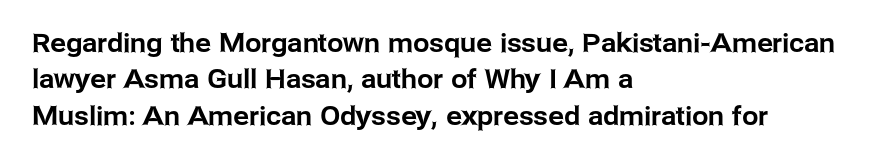
The image shows 26 px text type, upright; set left-aligned, normal line spacing (1.4x), normal letter spacing, not underlined.
